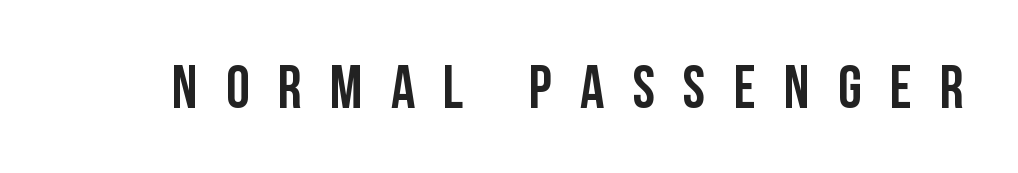
Q: Is the text bold? A: Yes.
Q: Is the text italic (slanted)? A: No, it is upright.
Q: Is the typeface a serif or a sans-serif typeface? A: Sans-serif.
Q: Is the text underlined? A: No.
Q: Is the spacing between letters normal or unusually wide? A: Unusually wide.
Q: Width (condensed, normal, or wide)? A: Condensed.
Q: Stroke contrast? A: Low.
Q: x-height? A: Large.
Q: Monospaced? A: No.
